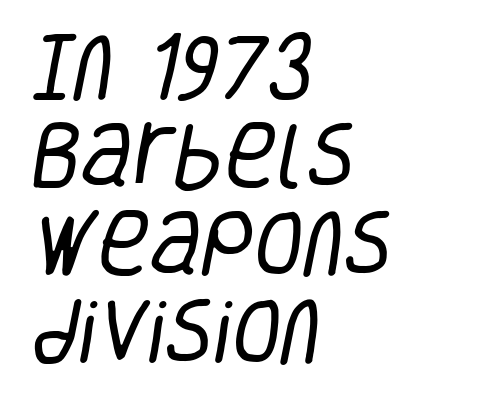
Q: Is the text bold? A: No.
Q: Is the typeface a serif or a sans-serif typeface? A: Sans-serif.
Q: Is the text underlined? A: No.
Q: How is the paragraph aligned? A: Left-aligned.
Q: Is the spacing between letters normal or unusually wide? A: Normal.
Q: Width (condensed, normal, or wide)? A: Condensed.
Q: Stroke contrast? A: Low.
Q: x-height? A: Large.
Q: Monospaced? A: No.
